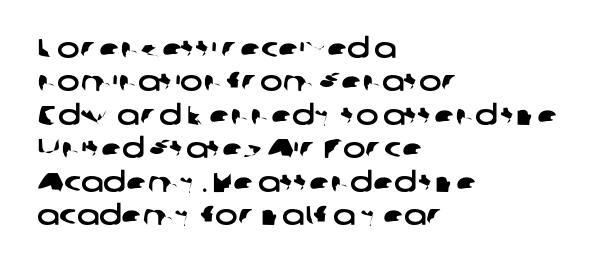
The glyphs are unaccompanied by any horizontal stroke below them. Spacing between characters is what you'd get straight out of the box. Horizontal alignment here is leftward, the default for most running prose.
